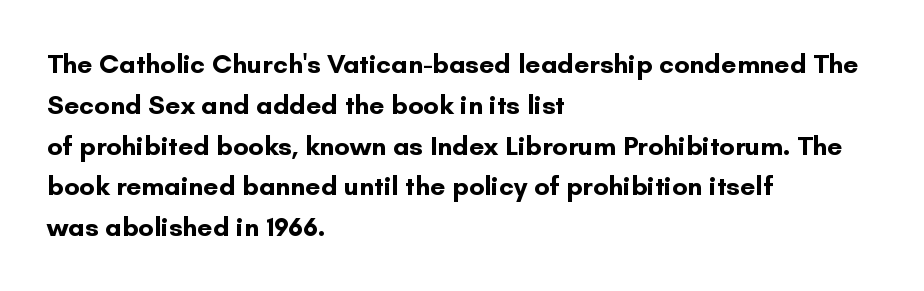
This is the regular roman posture of the typeface. Regarding leading, the lines here are spaced in the standard way. Heft: maximum for text — a bold. The specimen omits any rule beneath the text block's lines.
